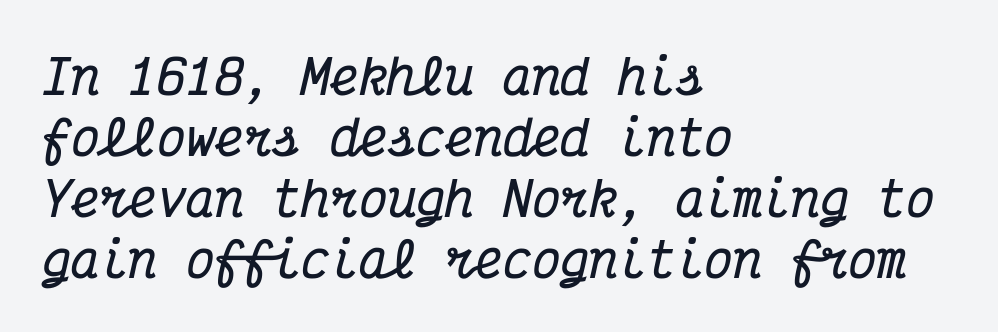
Beneath every word, the page is bare. Tall strokes in this sample are angled rather than plumb. This sample keeps an unexceptional amount of space between lines. This rendering leaves character spacing at its baseline value. Observe the serifs anchoring each vertical stroke in this sample.
